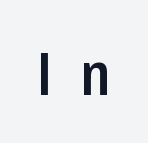
Q: Is the text bold? A: Semi-bold.
Q: Is the text italic (slanted)? A: No, it is upright.
Q: Is the typeface a serif or a sans-serif typeface? A: Sans-serif.
Q: Is the text underlined? A: No.
Q: Is the spacing between letters normal or unusually wide? A: Unusually wide.
Q: Width (condensed, normal, or wide)? A: Condensed.
Q: Stroke contrast? A: Low.
Q: x-height? A: Medium.
Q: Monospaced? A: No.
